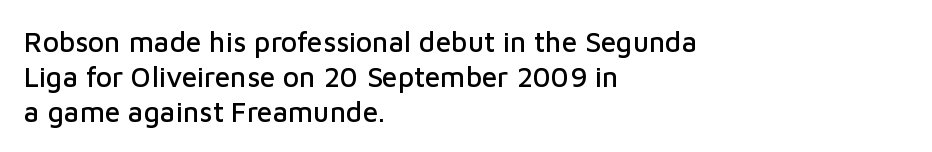
Q: Is the text italic (slanted)? A: No, it is upright.
Q: Is the typeface a serif or a sans-serif typeface? A: Sans-serif.
Q: Is the text underlined? A: No.
Q: How is the paragraph aligned? A: Left-aligned.
Q: Is the spacing between letters normal or unusually wide? A: Normal.
Q: Is the spacing between lines tight, normal or loose? A: Normal.
Q: Width (condensed, normal, or wide)? A: Normal.
Q: Stroke contrast? A: Low.
Q: x-height? A: Medium.
Q: Monospaced? A: No.
